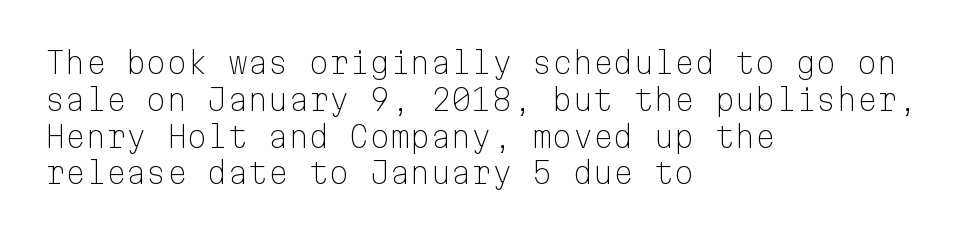
{"serif": "no", "italic": "no", "bold": "no", "weight": "light", "width": "normal", "stroke_contrast": "low", "x_height": "medium", "monospaced": "yes", "underline": "no", "align": "left", "line_spacing": "normal", "line_spacing_ratio": 1.27, "letter_spacing": "normal", "letter_spacing_em": 0.0, "glyph_px": 29}
